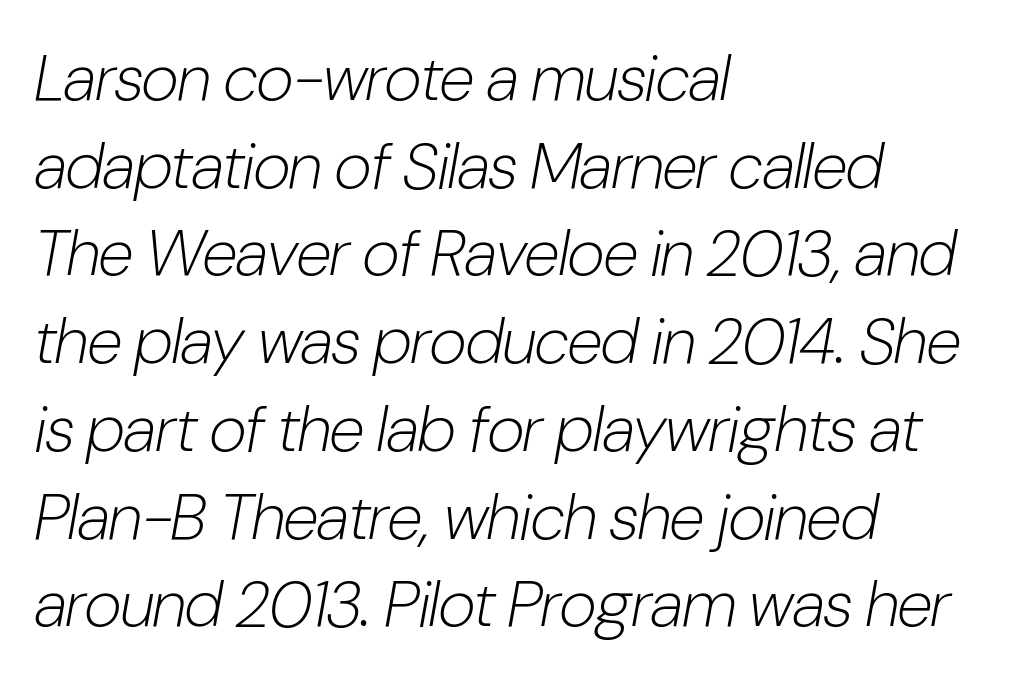
The image shows 65 px light, condensed type, italic (leaning right); set left-aligned, normal line spacing (1.35x), normal letter spacing, not underlined; low stroke contrast and a medium x-height.
